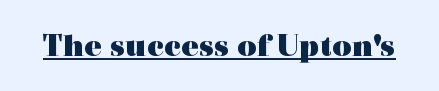
Q: Is the text bold? A: Yes.
Q: Is the text italic (slanted)? A: No, it is upright.
Q: Is the typeface a serif or a sans-serif typeface? A: Serif.
Q: Is the text underlined? A: Yes.
Q: Is the spacing between letters normal or unusually wide? A: Normal.
Q: Width (condensed, normal, or wide)? A: Wide.
Q: x-height? A: Medium.
Q: Monospaced? A: No.
